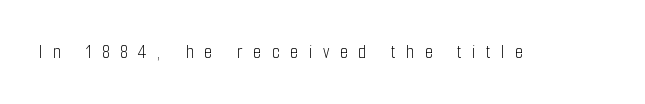
Q: Is the text bold? A: No.
Q: Is the text italic (slanted)? A: No, it is upright.
Q: Is the text underlined? A: No.
Q: Is the spacing between letters normal or unusually wide? A: Unusually wide.
